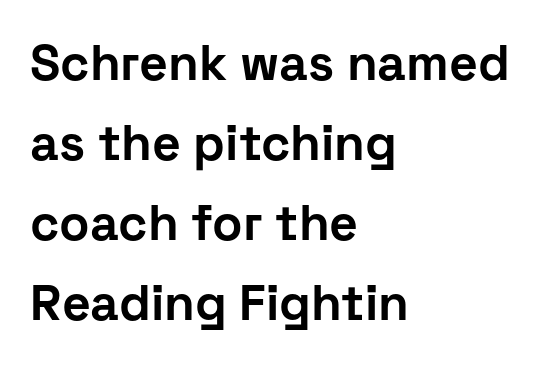
Q: Is the text bold? A: Yes.
Q: Is the text italic (slanted)? A: No, it is upright.
Q: Is the typeface a serif or a sans-serif typeface? A: Sans-serif.
Q: Is the text underlined? A: No.
Q: How is the paragraph aligned? A: Left-aligned.
Q: Is the spacing between letters normal or unusually wide? A: Normal.
Q: Is the spacing between lines tight, normal or loose? A: Normal.
Q: Width (condensed, normal, or wide)? A: Normal.
Q: Stroke contrast? A: Low.
Q: x-height? A: Medium.
Q: Monospaced? A: No.
